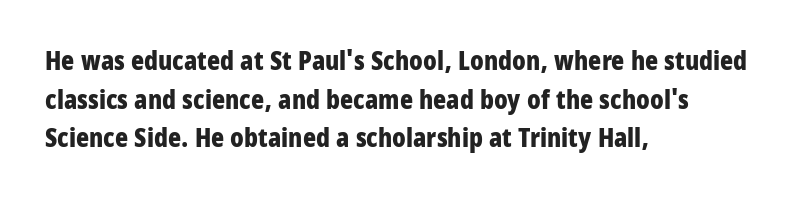
{"italic": "no", "bold": "yes", "underline": "no", "align": "left", "line_spacing": "normal", "line_spacing_ratio": 1.55, "letter_spacing": "normal", "letter_spacing_em": 0.0, "glyph_px": 25}
